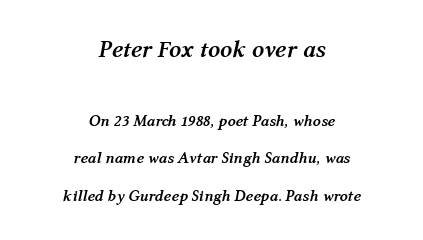
Q: Is the text bold? A: Yes.
Q: Is the text italic (slanted)? A: Yes, it leans right by about 12 degrees.
Q: Is the text underlined? A: No.
Q: How is the paragraph aligned? A: Centered.
Q: Is the spacing between letters normal or unusually wide? A: Normal.
Q: Is the spacing between lines tight, normal or loose? A: Loose.
Q: Which block of text is set in a larger size, the first (top) or the second (bottom)? A: The first (top) one.
